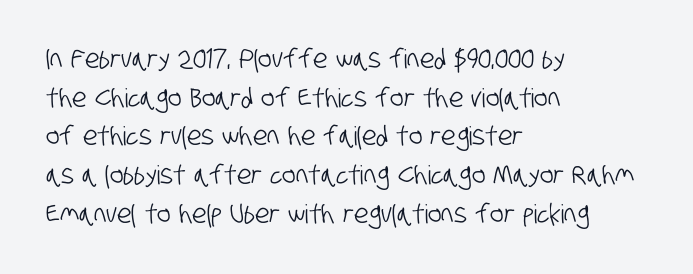
Q: Is the text underlined? A: No.
Q: How is the paragraph aligned? A: Left-aligned.
Q: Is the spacing between letters normal or unusually wide? A: Normal.
Q: Is the spacing between lines tight, normal or loose? A: Normal.
